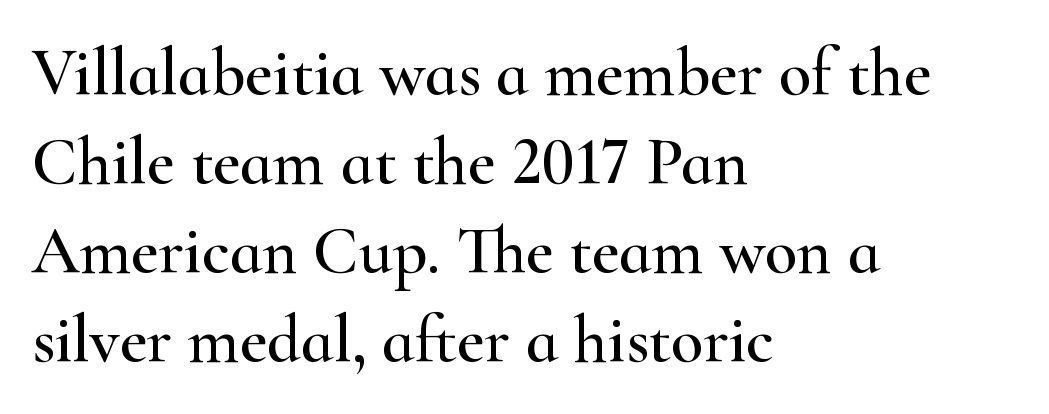
The image shows 67 px wide serif type, upright; set left-aligned, normal line spacing (1.33x), normal letter spacing, not underlined; high stroke contrast and a small x-height.
